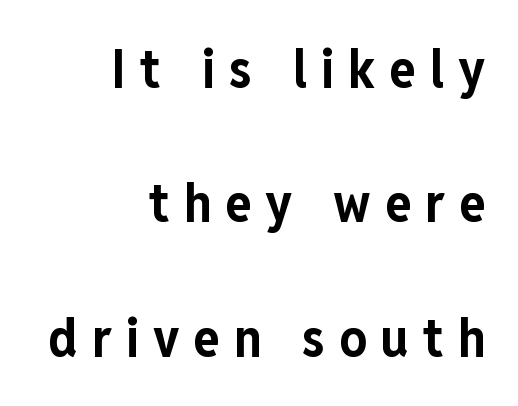
{"serif": "no", "italic": "no", "bold": "yes", "weight": "bold", "width": "condensed", "stroke_contrast": "low", "x_height": "medium", "monospaced": "no", "underline": "no", "align": "right", "line_spacing": "loose", "line_spacing_ratio": 2.49, "letter_spacing": "wide", "letter_spacing_em": 0.26, "glyph_px": 54}
